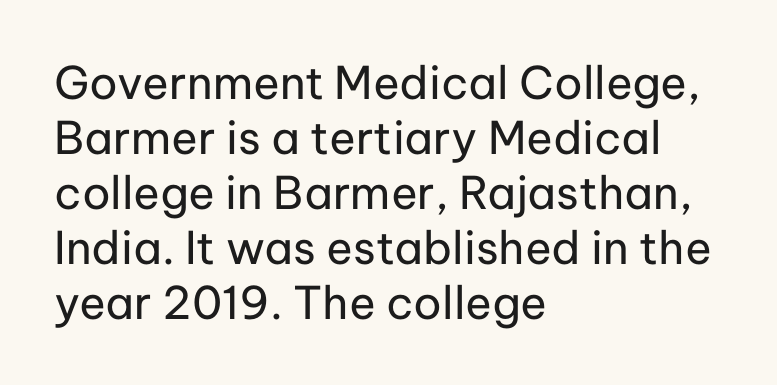
The image shows 45 px regular-weight sans-serif type, upright; set left-aligned, line spacing 1.22x, normal letter spacing, not underlined; low stroke contrast and a medium x-height.
